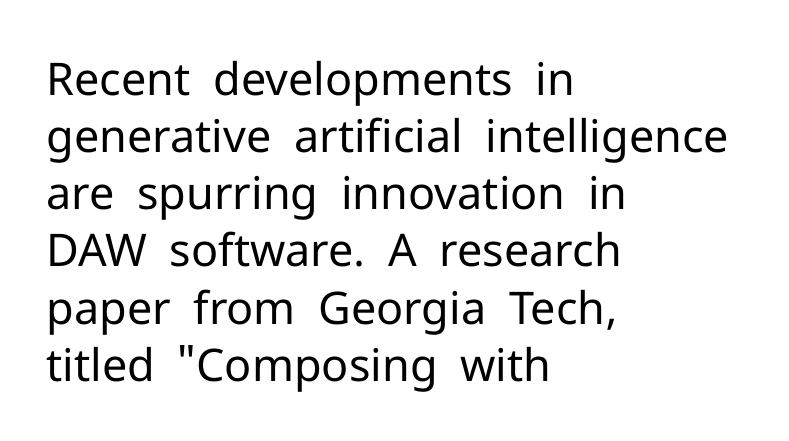
Where is the straight margin? On the left. A bare baseline throughout the passage. No heavy texture on the line: the type isn't bold. Rows of type keep a routine distance in the vertical direction.
